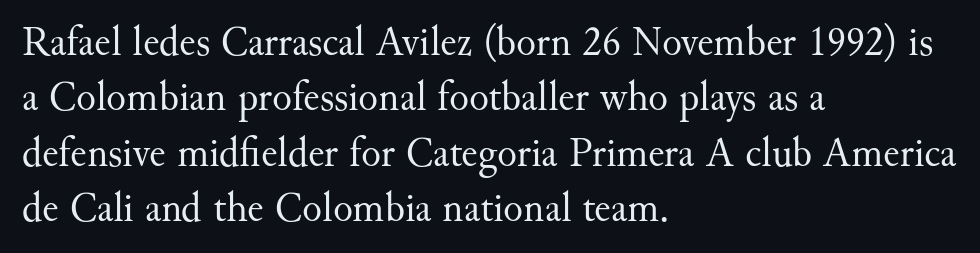
This sample has the flowing, uneven cadence of proportional lettering. The strokes carry an ordinary text weight at most. Compared with a centered layout, this one pins lines to the left instead. You could call the tracking neutral — neither tight nor loose.
